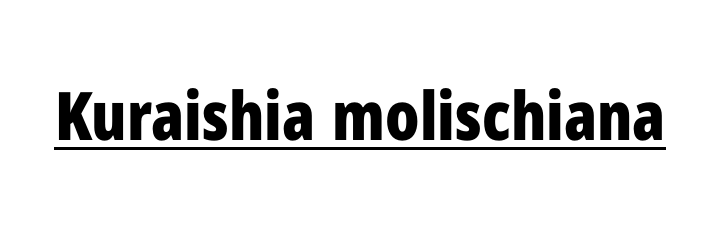
{"serif": "no", "italic": "no", "bold": "yes", "weight": "bold", "width": "condensed", "stroke_contrast": "low", "x_height": "medium", "monospaced": "no", "underline": "yes", "letter_spacing": "normal", "letter_spacing_em": 0.0, "glyph_px": 67}
